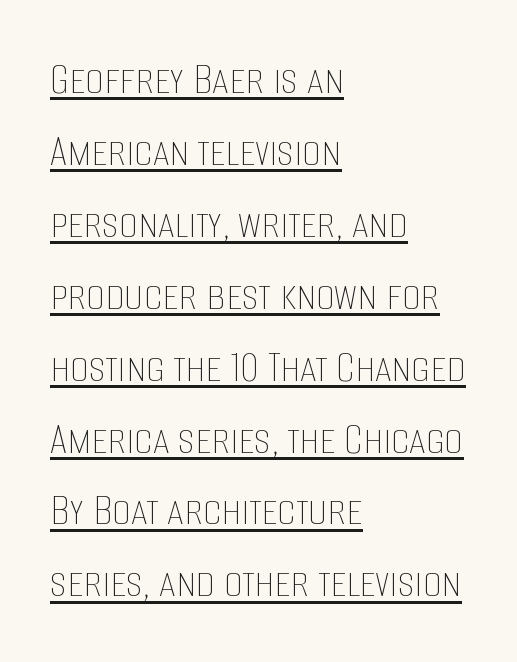
Q: Is the text bold? A: No.
Q: Is the text italic (slanted)? A: No, it is upright.
Q: Is the text underlined? A: Yes.
Q: How is the paragraph aligned? A: Left-aligned.
Q: Is the spacing between letters normal or unusually wide? A: Normal.
Q: Is the spacing between lines tight, normal or loose? A: Normal.
Q: Width (condensed, normal, or wide)? A: Condensed.
Q: Stroke contrast? A: Low.
Q: x-height? A: Large.
Q: Monospaced? A: No.
